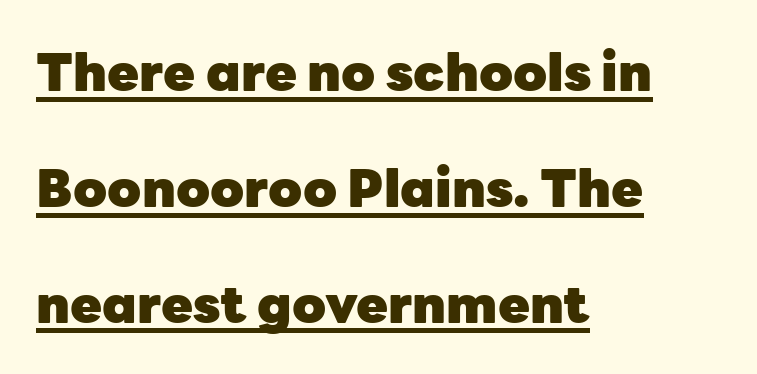
Q: Is the text bold? A: Yes.
Q: Is the text italic (slanted)? A: No, it is upright.
Q: Is the typeface a serif or a sans-serif typeface? A: Sans-serif.
Q: Is the text underlined? A: Yes.
Q: How is the paragraph aligned? A: Left-aligned.
Q: Is the spacing between letters normal or unusually wide? A: Normal.
Q: Is the spacing between lines tight, normal or loose? A: Loose.
Q: Width (condensed, normal, or wide)? A: Normal.
Q: Stroke contrast? A: Low.
Q: x-height? A: Medium.
Q: Monospaced? A: No.
